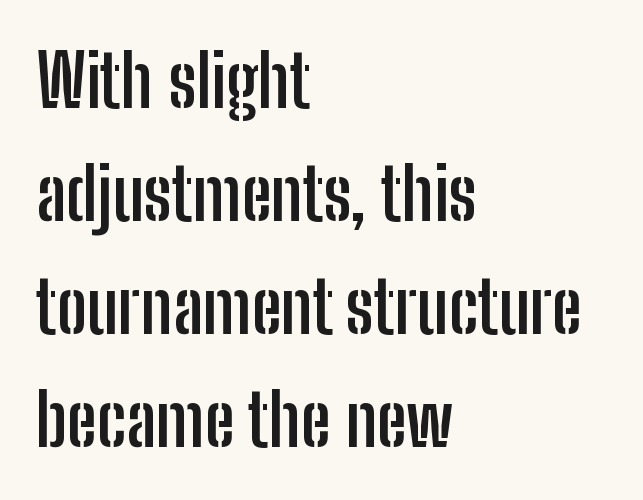
Notice how descenders clear the ascenders below comfortably — that's standard leading. Caption: standard tracking, unaltered. Has an underline been added? It has not. The paragraph shown leans on its left margin. The sample has been set heavy, in full bold.
